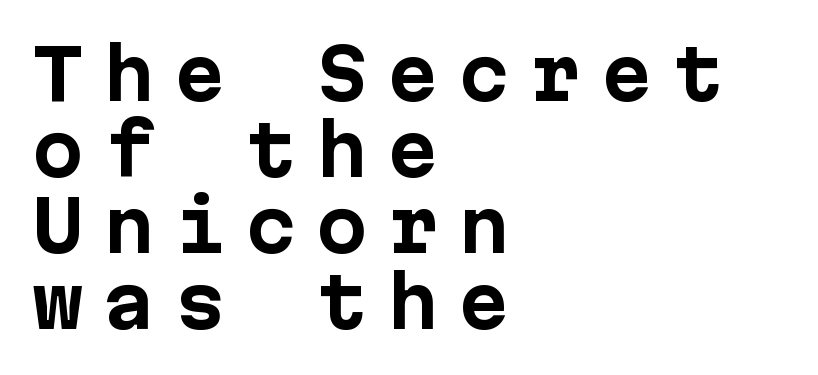
{"serif": "no", "italic": "no", "bold": "yes", "weight": "bold", "width": "normal", "stroke_contrast": "low", "x_height": "medium", "underline": "no", "align": "left", "line_spacing": "tight", "line_spacing_ratio": 1.1, "letter_spacing": "wide", "letter_spacing_em": 0.28, "glyph_px": 69}
